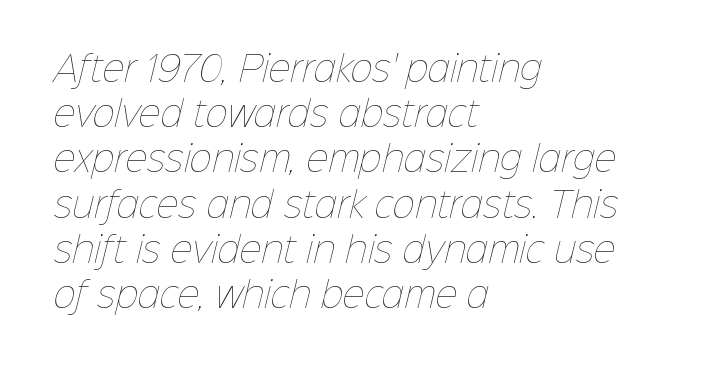
{"bold": "no", "weight": "thin", "width": "normal", "stroke_contrast": "low", "x_height": "medium", "monospaced": "no", "underline": "no", "align": "left", "line_spacing": "normal", "line_spacing_ratio": 1.33, "letter_spacing": "normal", "letter_spacing_em": 0.0, "glyph_px": 34}
